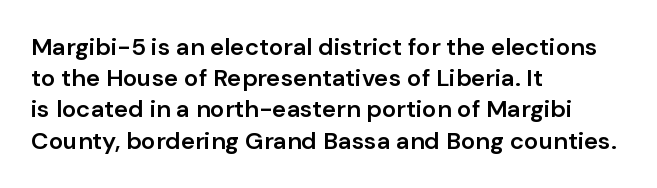
{"italic": "no", "bold": "semi", "underline": "no", "align": "left", "line_spacing": "normal", "line_spacing_ratio": 1.3, "letter_spacing": "normal", "letter_spacing_em": 0.0, "glyph_px": 24}
